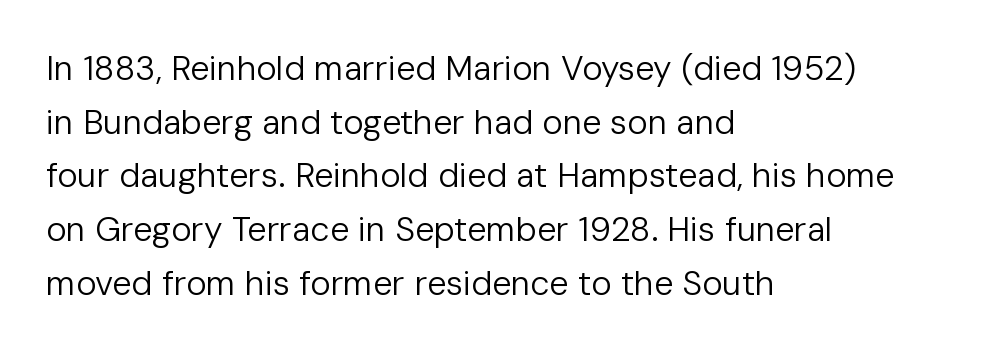
The image shows 34 px regular-weight sans-serif type, upright; set left-aligned, normal line spacing (1.58x), normal letter spacing, not underlined; low stroke contrast and a medium x-height.
